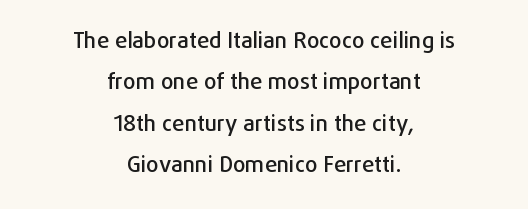
Q: Is the text italic (slanted)? A: No, it is upright.
Q: Is the text underlined? A: No.
Q: How is the paragraph aligned? A: Centered.
Q: Is the spacing between letters normal or unusually wide? A: Normal.
